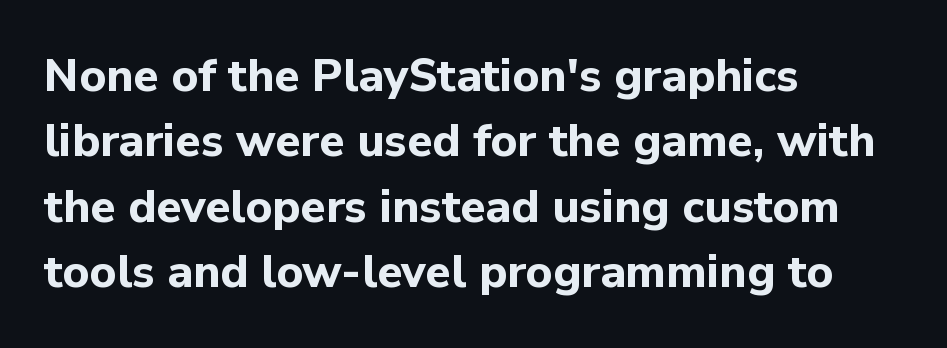
The image shows 46 px bold sans-serif type, upright; set left-aligned, normal line spacing (1.42x), normal letter spacing, not underlined; low stroke contrast and a medium x-height.
